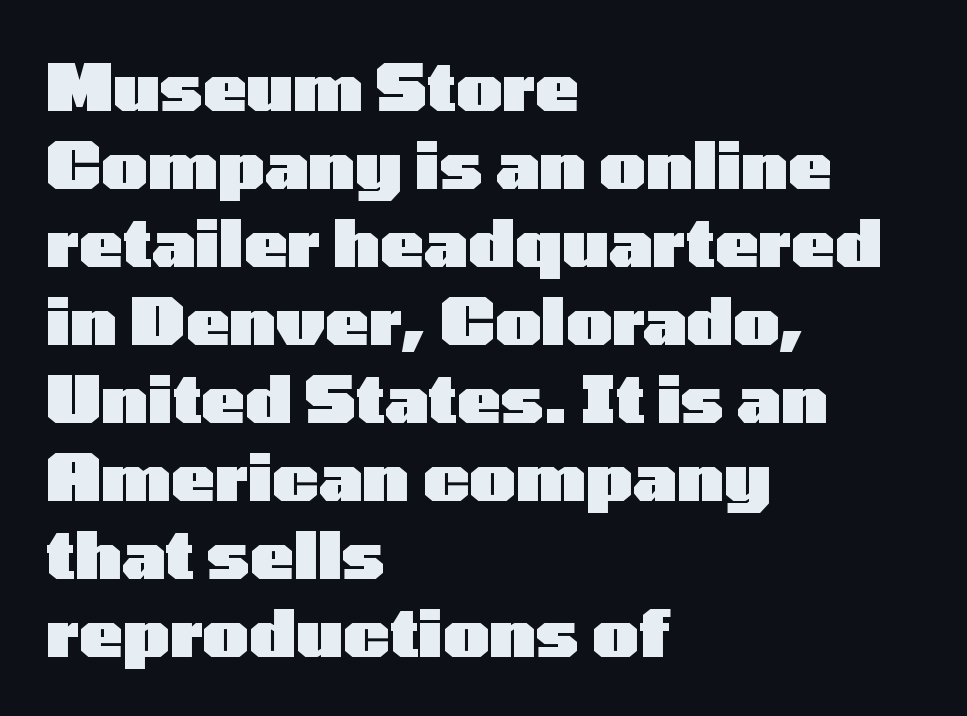
Casual observation: everything's shoved over to the left. Examine the stroke ends and you'll find no serifs. No word sits above an underline. This sample has the flowing, uneven cadence of proportional lettering. The gaps between neighbouring characters are ordinary and unremarkable. Rendered with straight, roman letterforms.
